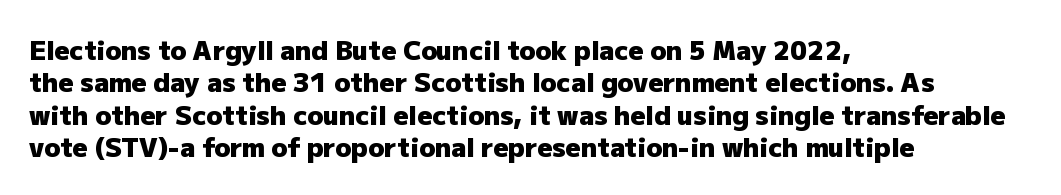
Q: Is the text bold? A: Yes.
Q: Is the text italic (slanted)? A: No, it is upright.
Q: Is the text underlined? A: No.
Q: How is the paragraph aligned? A: Left-aligned.
Q: Is the spacing between letters normal or unusually wide? A: Normal.
Q: Is the spacing between lines tight, normal or loose? A: Normal.
